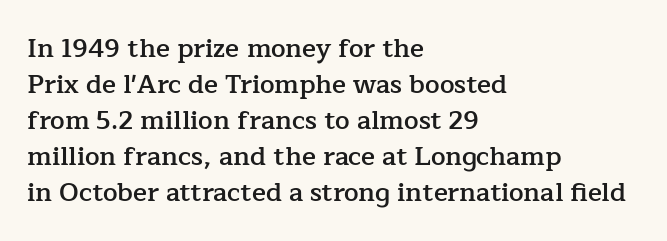
The image shows 26 px text type, upright; set left-aligned, normal line spacing (1.38x), normal letter spacing, not underlined.
